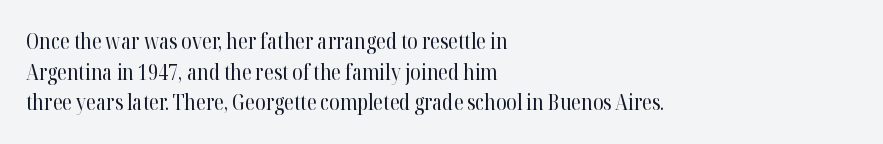
The image shows 21 px text type, upright; set left-aligned, normal line spacing (1.46x), normal letter spacing, not underlined.
